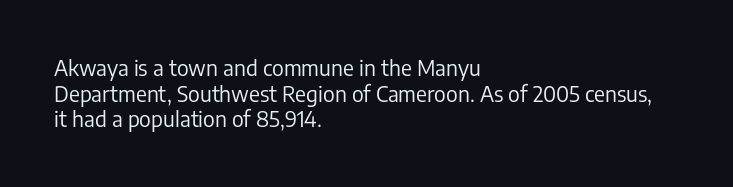
Does extra space separate the letters? No, they use regular spacing. The passage is arranged the way most books set body copy — flush left. The area under the type is left untouched. The face looks like a standard text weight, possibly lighter. Notice how the stems are strictly vertical — no italics here.
